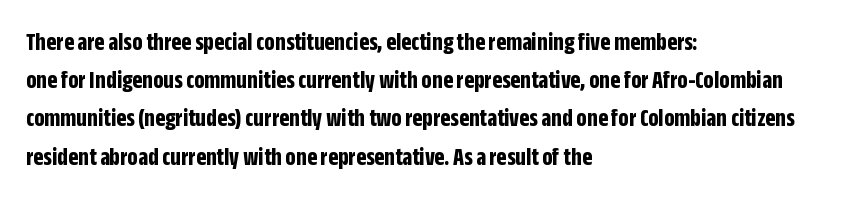
The image shows 26 px bold type, upright; set left-aligned, normal line spacing (1.47x), normal letter spacing, not underlined.
